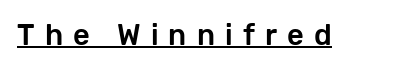
Q: Is the text italic (slanted)? A: No, it is upright.
Q: Is the typeface a serif or a sans-serif typeface? A: Sans-serif.
Q: Is the text underlined? A: Yes.
Q: Is the spacing between letters normal or unusually wide? A: Unusually wide.
Q: Width (condensed, normal, or wide)? A: Normal.
Q: Stroke contrast? A: Low.
Q: x-height? A: Medium.
Q: Monospaced? A: No.
